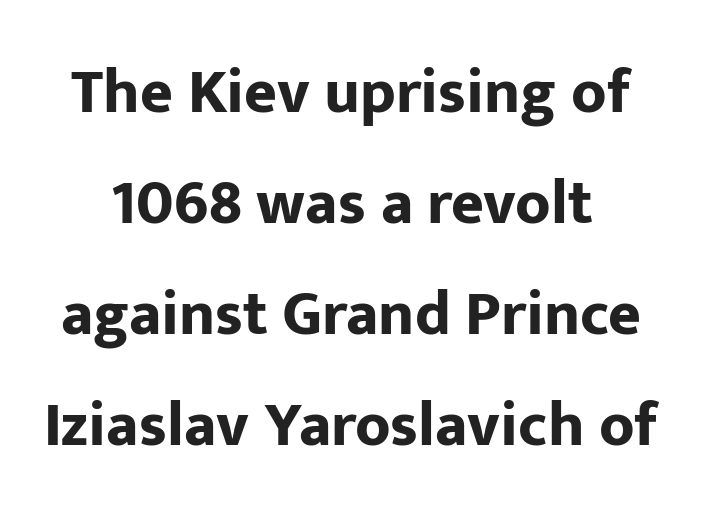
The image shows 63 px bold sans-serif type, upright; set line spacing 1.76x, normal letter spacing, not underlined; low stroke contrast and a medium x-height.
